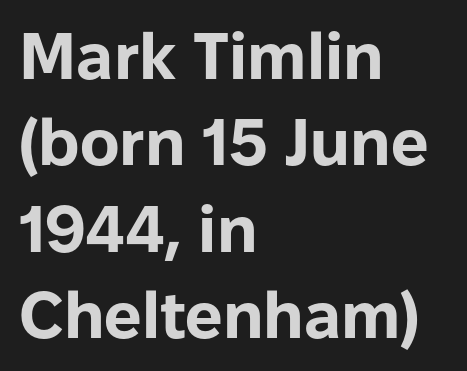
Q: Is the text bold? A: Yes.
Q: Is the text italic (slanted)? A: No, it is upright.
Q: Is the typeface a serif or a sans-serif typeface? A: Sans-serif.
Q: Is the text underlined? A: No.
Q: How is the paragraph aligned? A: Left-aligned.
Q: Is the spacing between letters normal or unusually wide? A: Normal.
Q: Is the spacing between lines tight, normal or loose? A: Normal.
Q: Width (condensed, normal, or wide)? A: Normal.
Q: Stroke contrast? A: Low.
Q: x-height? A: Medium.
Q: Monospaced? A: No.
